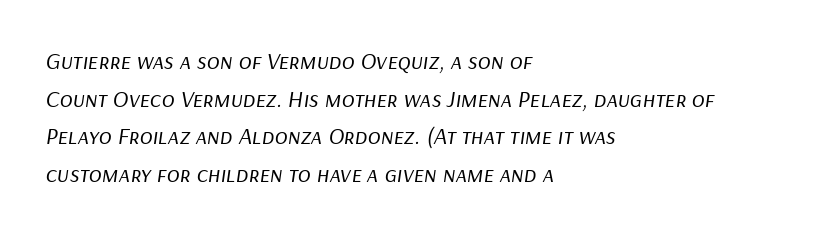
Is this a heavy cut? Hardly; it is regular or lighter. There's an unmistakable incline to the writing here. Short note: letters normally spaced. The rag falls on the right side of this text block.
